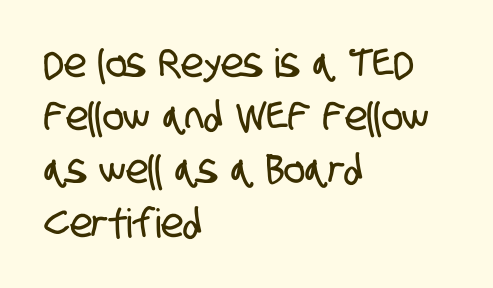
{"serif": "no", "width": "condensed", "stroke_contrast": "low", "x_height": "large", "monospaced": "no", "underline": "no", "align": "left", "line_spacing": "normal", "line_spacing_ratio": 1.33, "letter_spacing": "normal", "letter_spacing_em": 0.0, "glyph_px": 40}
